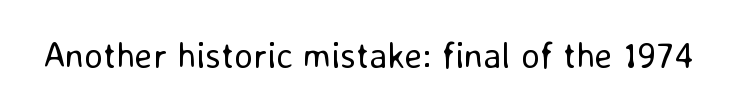
Is this a fixed-width face? No — the glyphs have proportional, varying widths. Vertical strokes here are truly vertical. Glance below the letters and you will spot only blank space. The face used here is a sans, in the tradition of grotesques and geometrics. The face looks like a standard text weight, possibly lighter. Short note: letters normally spaced.
